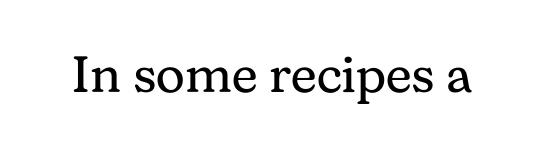
The image shows 51 px regular-weight serif type, upright; set normal letter spacing, not underlined; medium stroke contrast and a medium x-height.
